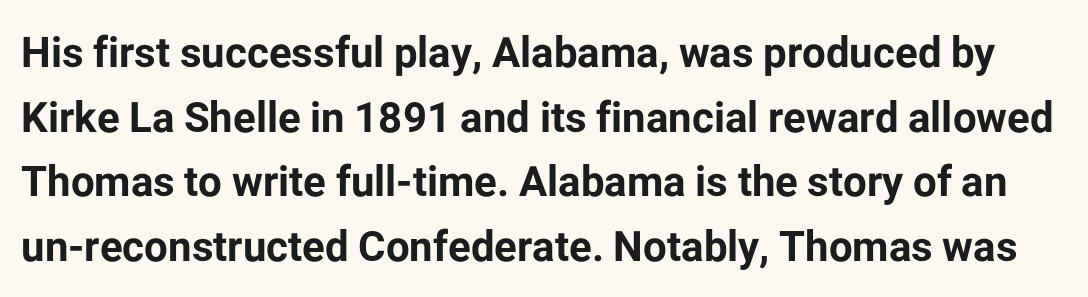
The image shows 42 px bold sans-serif type, upright; set normal line spacing (1.54x), normal letter spacing, not underlined; low stroke contrast and a medium x-height.
